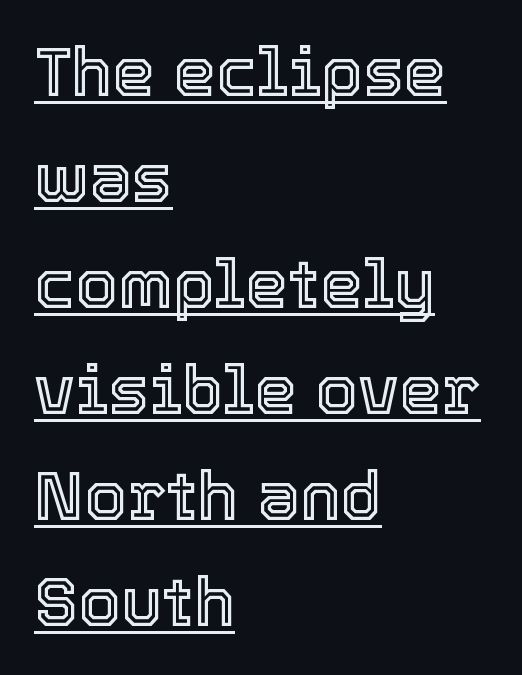
{"italic": "no", "width": "normal", "x_height": "medium", "monospaced": "no", "underline": "yes", "align": "left", "line_spacing": "normal", "line_spacing_ratio": 1.56, "letter_spacing": "normal", "letter_spacing_em": 0.0, "glyph_px": 68}
